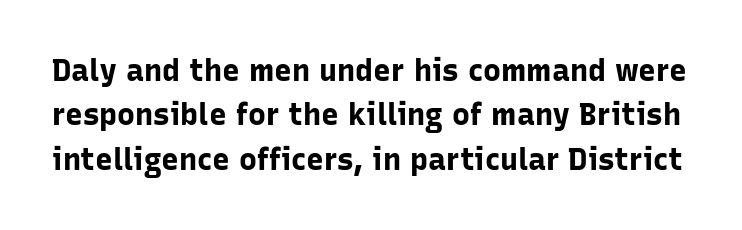
The face used here is rendered with its standard letterfit. This block has exactly the height ordinary leading produces. What weight is shown? A full bold with thick strokes. The font's upright variant was chosen for this text. These lines are composed in type without serifs. The glyphs are unaccompanied by any horizontal stroke below them.
